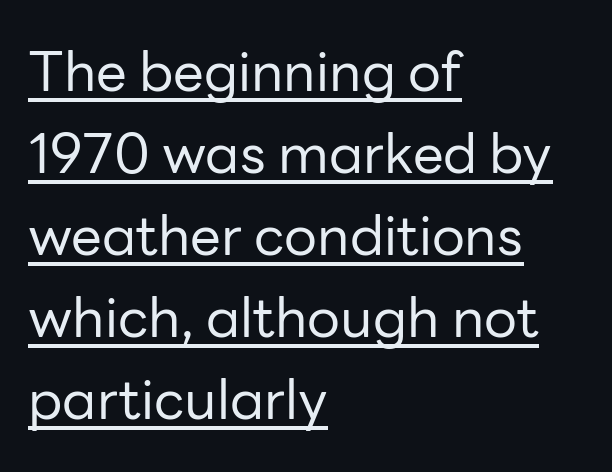
{"serif": "no", "italic": "no", "bold": "no", "weight": "regular", "width": "normal", "stroke_contrast": "low", "x_height": "medium", "monospaced": "no", "underline": "yes", "align": "left", "line_spacing": "normal", "line_spacing_ratio": 1.49, "letter_spacing": "normal", "letter_spacing_em": 0.0, "glyph_px": 55}
